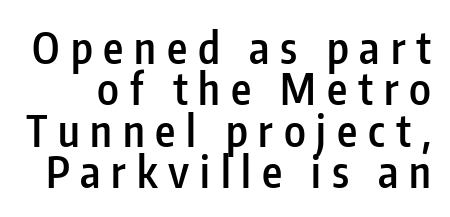
Q: Is the text bold? A: Semi-bold.
Q: Is the text italic (slanted)? A: No, it is upright.
Q: Is the typeface a serif or a sans-serif typeface? A: Sans-serif.
Q: Is the text underlined? A: No.
Q: Is the spacing between letters normal or unusually wide? A: Unusually wide.
Q: Is the spacing between lines tight, normal or loose? A: Tight.
Q: Width (condensed, normal, or wide)? A: Condensed.
Q: Stroke contrast? A: Low.
Q: x-height? A: Medium.
Q: Monospaced? A: No.
